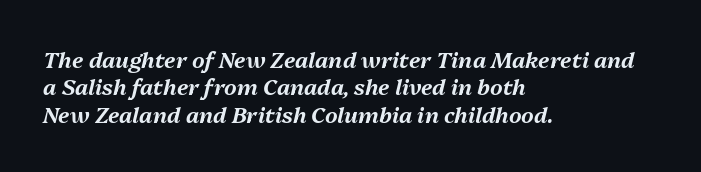
Q: Is the text italic (slanted)? A: Yes, it leans right by about 13 degrees.
Q: Is the text underlined? A: No.
Q: How is the paragraph aligned? A: Left-aligned.
Q: Is the spacing between letters normal or unusually wide? A: Normal.
